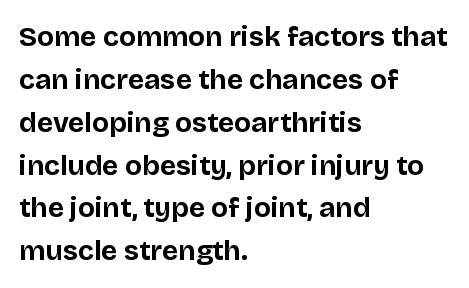
The image shows 28 px bold sans-serif type, upright; set left-aligned, normal line spacing (1.53x), normal letter spacing, not underlined; low stroke contrast and a large x-height.
